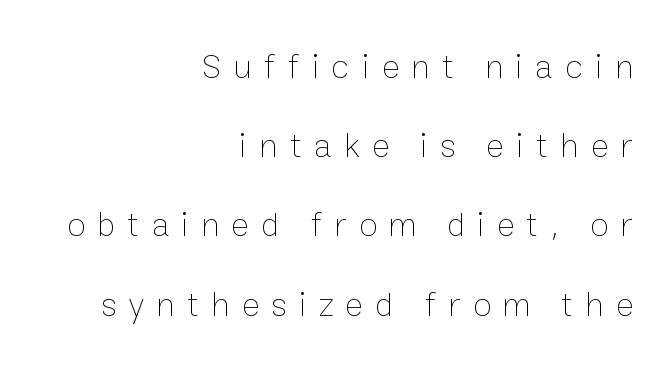
Q: Is the text bold? A: No.
Q: Is the text italic (slanted)? A: No, it is upright.
Q: Is the text underlined? A: No.
Q: How is the paragraph aligned? A: Right-aligned.
Q: Is the spacing between letters normal or unusually wide? A: Unusually wide.
Q: Is the spacing between lines tight, normal or loose? A: Loose.
Q: Width (condensed, normal, or wide)? A: Normal.
Q: Stroke contrast? A: Low.
Q: x-height? A: Medium.
Q: Monospaced? A: No.
